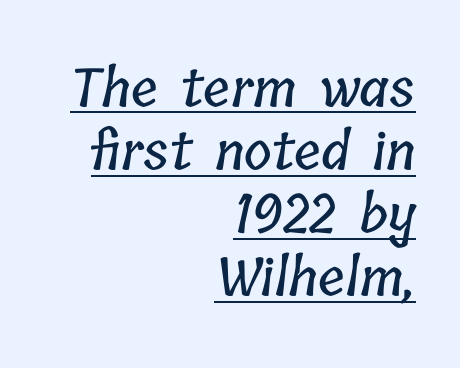
No extra tracking has been applied to these lines. This is underlined copy, the kind a proofreader might mark for attention. These lines are rendered in a variable-pitch font. The rendering anchors every line to the right-hand side.
